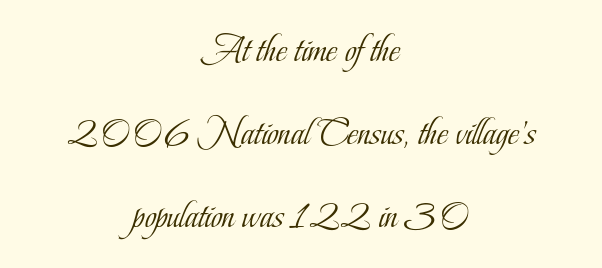
The image shows 39 px light, condensed serif type; set centered, loose line spacing (2.13x), normal letter spacing, not underlined; low stroke contrast and a small x-height.
